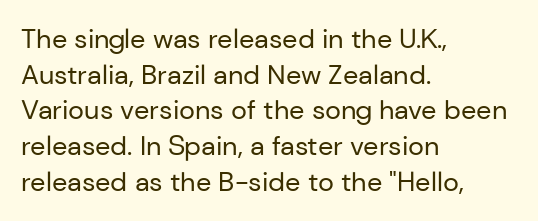
Notice how descenders clear the ascenders below comfortably — that's standard leading. Rule under the text: the space is simply empty. This rendering uses left alignment, leaving the right contour irregular. The type sits square on the baseline with zero lean. The font sits on the lighter half of the weight spectrum, regular included. The gaps between neighbouring characters are ordinary and unremarkable.
